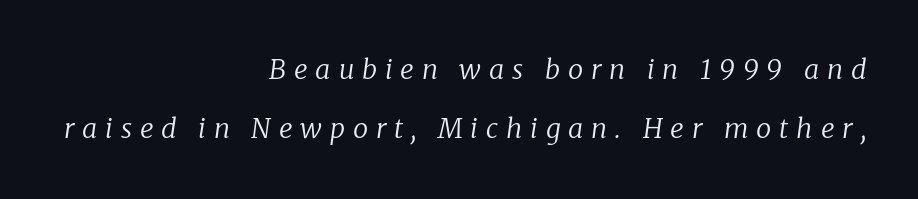
These lines stack with their right ends in a neat column. Does extra space separate the letters? Yes, quite a lot of it. Underlining? Definitely not there. The passage shown leans; its letterforms are oblique. The passage shown stacks its lines with a broad gap. Weight: in the light-to-regular range.
